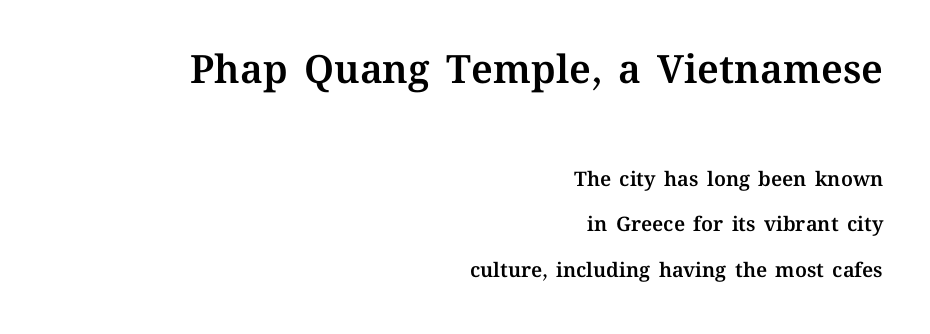
The image shows 39 px text type, upright; set right-aligned, loose line spacing (2.27x), normal letter spacing, not underlined; the first (top) block is 1.95x larger; medium stroke contrast and a medium x-height.
